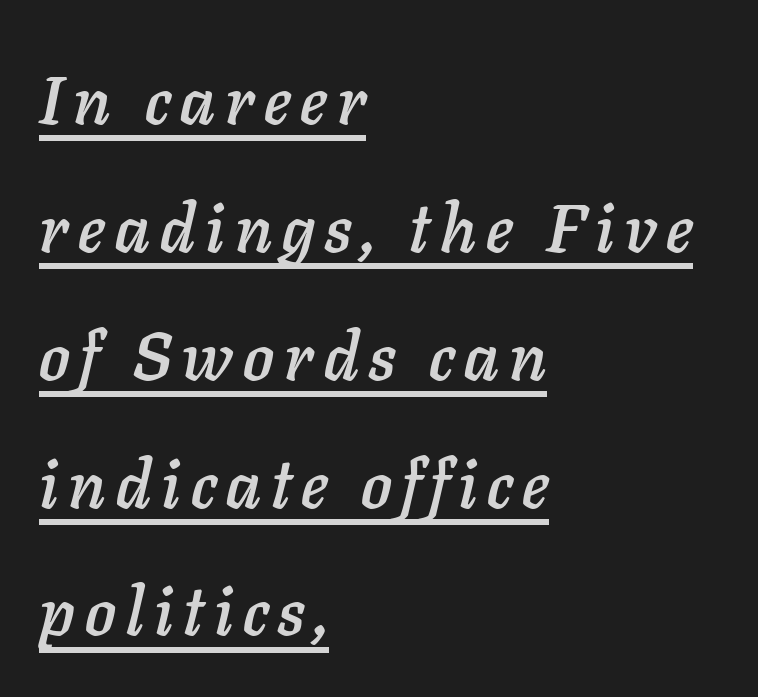
The image shows 68 px text type, italic (leaning right); set left-aligned, line spacing 1.88x, underlined; low stroke contrast and a medium x-height.
